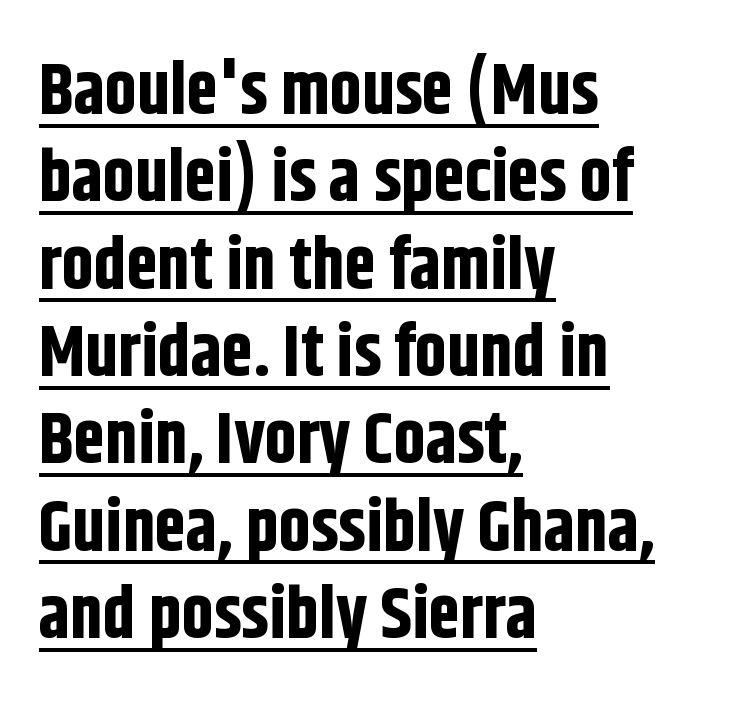
The image shows 71 px bold, condensed sans-serif type, upright; set left-aligned, line spacing 1.23x, normal letter spacing, underlined; low stroke contrast and a large x-height.
